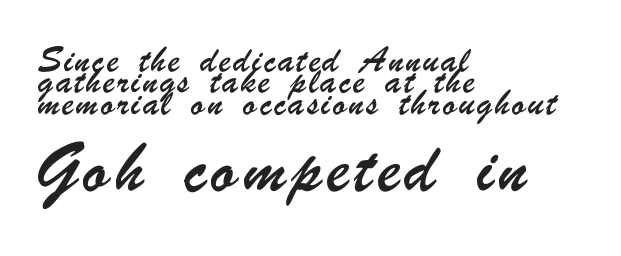
The image shows 31 px condensed sans-serif type; set left-aligned, normal line spacing (1.33x), not underlined; the second (bottom) block is 1.94x larger; low stroke contrast and a small x-height.
